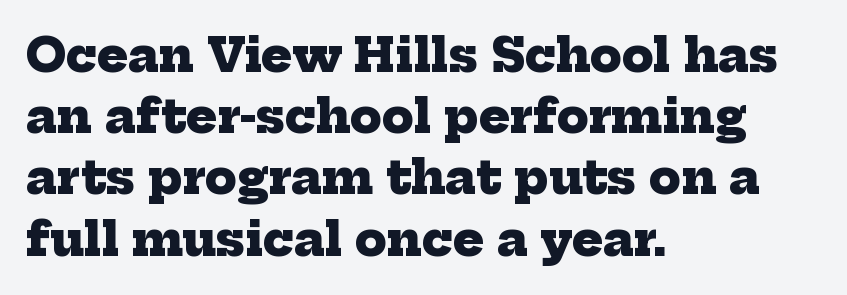
Short and long lines alike share a common starting point at left. Just letters on the line, the space beneath them empty. Line spacing here is normal. Strokes here are thick enough to call this a true bold. The typeface chosen for these lines features serifs.
